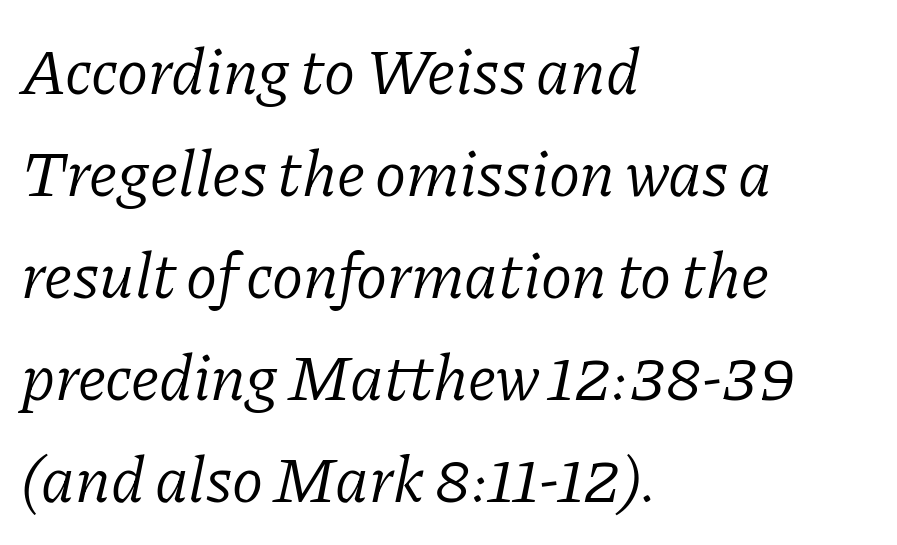
The image shows 65 px light serif type, italic (leaning right); set left-aligned, normal line spacing (1.57x), normal letter spacing, not underlined; low stroke contrast and a medium x-height.
